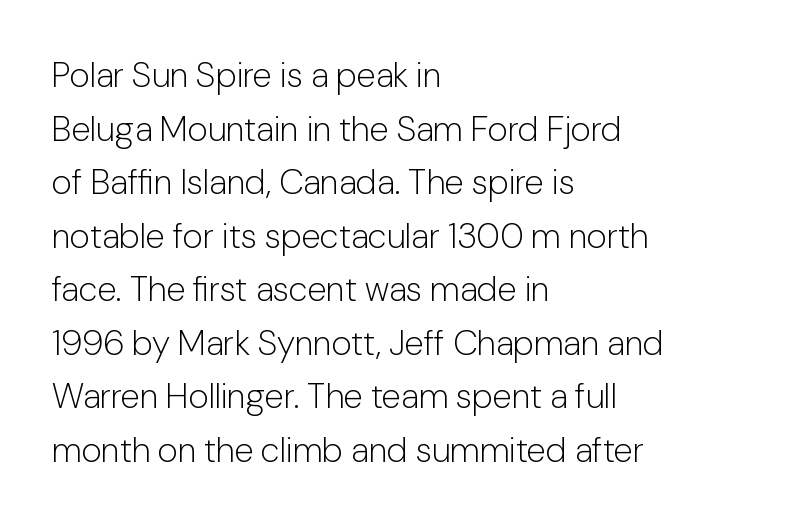
The image shows 35 px light sans-serif type, upright; set left-aligned, normal line spacing (1.53x), normal letter spacing, not underlined; low stroke contrast and a medium x-height.
